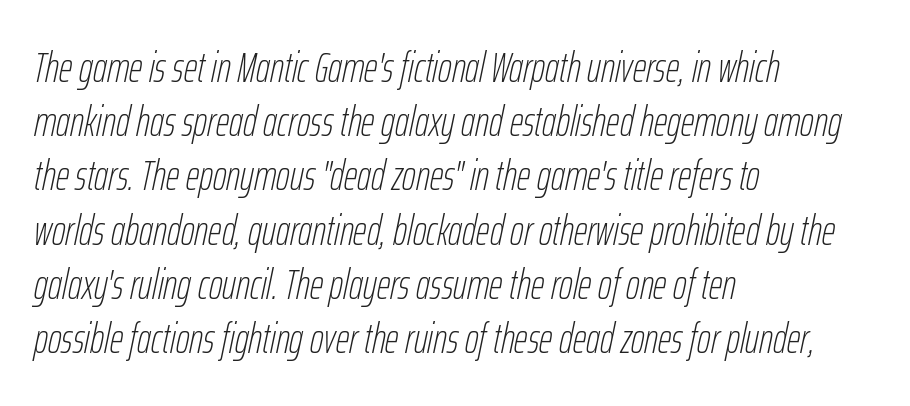
Honestly, there is no underline to notice here at all. This sample has the flowing, uneven cadence of proportional lettering. The letters sit at their default tracking, neither squeezed nor spread. A classic flush-left, rag-right setting is used for this passage. A quiet, ordinary-to-light weight characterises the typeface. Would a proofreader flag this as italicized? Yes.
